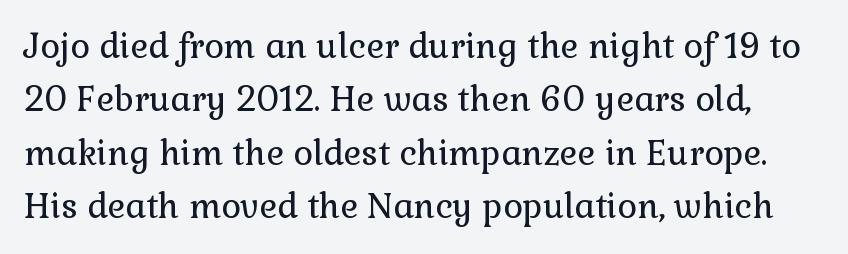
{"serif": "yes", "italic": "no", "bold": "no", "weight": "regular", "width": "normal", "x_height": "medium", "monospaced": "no", "underline": "no", "line_spacing": "normal", "line_spacing_ratio": 1.57, "letter_spacing": "normal", "letter_spacing_em": 0.0, "glyph_px": 34}
